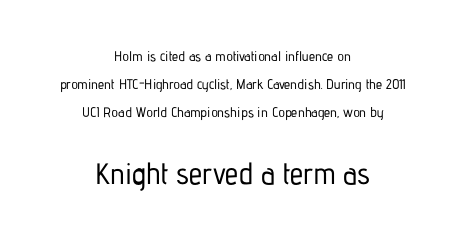
This layout puts the modest block above and the oversized block below. Character widths vary here, with narrow letters taking less room than wide ones. Vertically, the passage feels expansive, rows floating well apart. A typesetter would call this zero additional tracking. These lines stack symmetrically, like a column narrowing and widening about its center.
